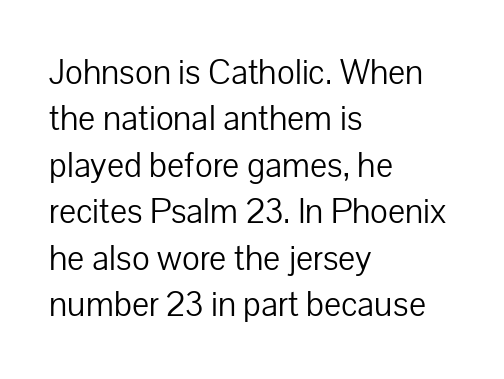
Honestly, the letter spacing is just normal — you wouldn't notice it. The characters are drawn with everyday or finer stroke widths. The line-height multiplier appears to be the usual default. Plain, unruled lines of type. Varying glyph widths throughout — classic text-font behaviour.
